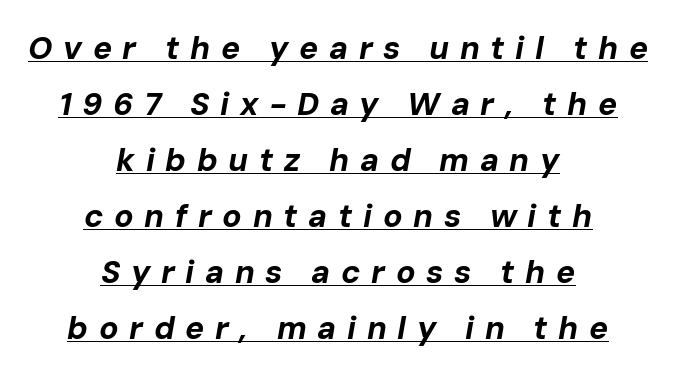
Posture: slanted. The horizontal fit of the characters is loose and conspicuously gappy. The face used here is proportionally spaced, like ordinary book or web type. The typesetter chose a symmetrical, centered arrangement here.
